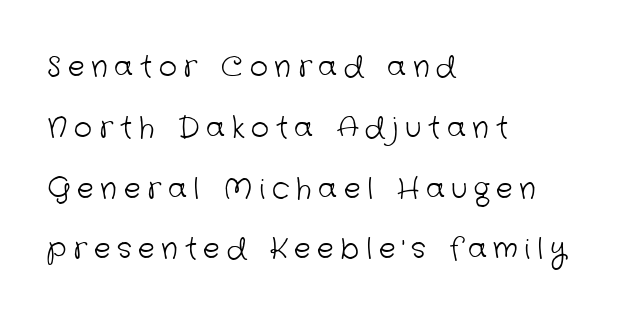
The image shows 28 px light sans-serif type; set left-aligned, loose line spacing (2.17x), unusually wide letter spacing (+0.24 em), not underlined; low stroke contrast and a medium x-height.
